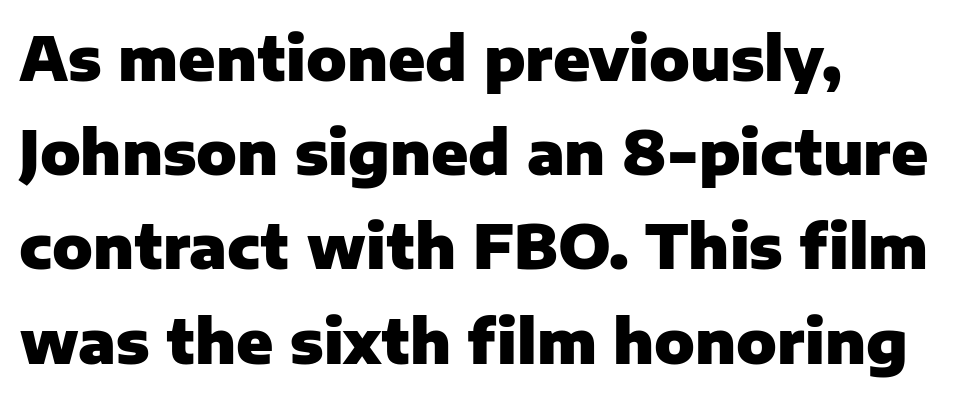
The image shows 60 px heavy sans-serif type, upright; set left-aligned, normal line spacing (1.57x), normal letter spacing, not underlined; low stroke contrast and a medium x-height.
